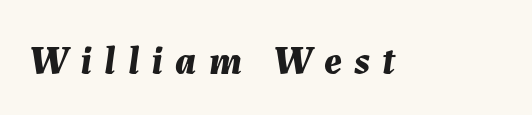
{"italic": "yes", "lean": "right", "slant_degrees": 7, "bold": "yes", "weight": "bold", "width": "normal", "stroke_contrast": "medium", "x_height": "medium", "monospaced": "no", "underline": "no", "letter_spacing": "wide", "letter_spacing_em": 0.31, "glyph_px": 39}
